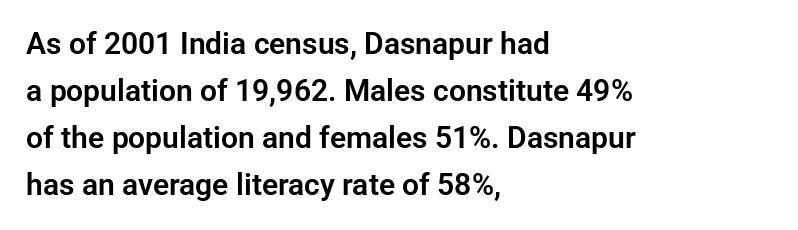
The image shows 30 px sans-serif type, upright; set left-aligned, normal line spacing (1.57x), normal letter spacing, not underlined; low stroke contrast and a medium x-height.
